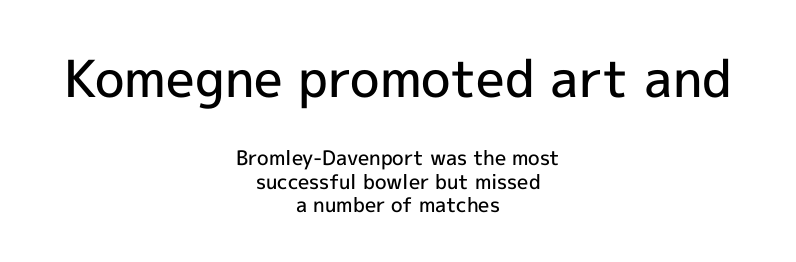
The image shows 51 px semibold sans-serif type, upright; set centered, line spacing 1.18x, normal letter spacing, not underlined; the first (top) block is 2.55x larger; a medium x-height.
